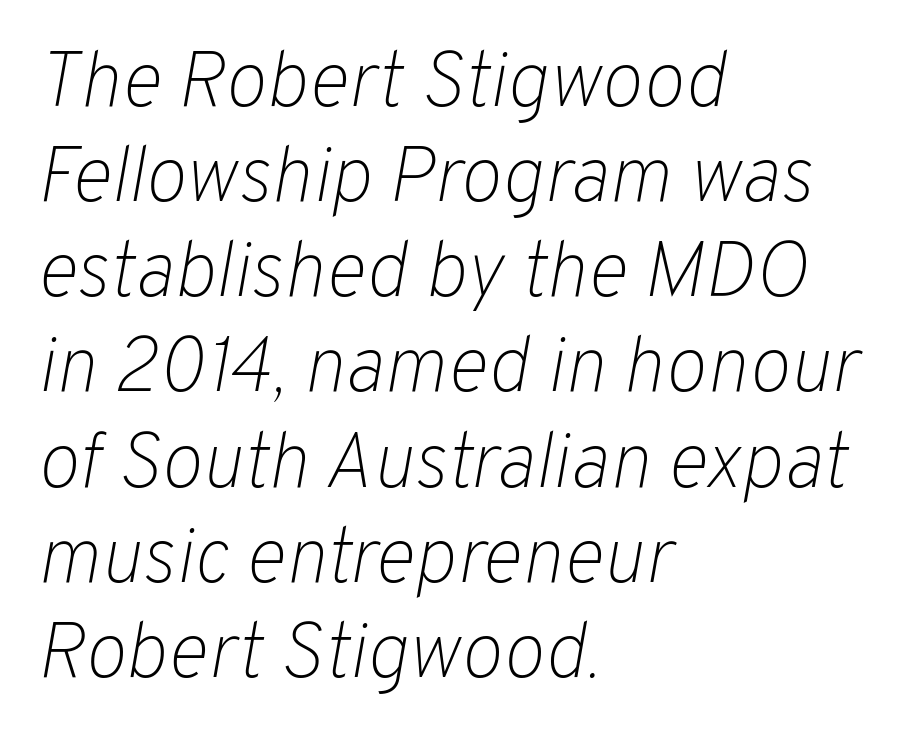
The image shows 78 px light type, italic (leaning right); set left-aligned, line spacing 1.22x, normal letter spacing, not underlined; low stroke contrast and a medium x-height.
